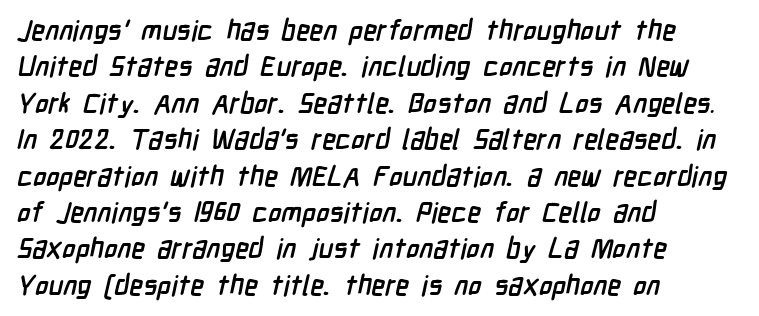
{"serif": "no", "bold": "yes", "weight": "semibold", "width": "condensed", "stroke_contrast": "low", "x_height": "medium", "monospaced": "no", "underline": "no", "align": "left", "line_spacing": "normal", "line_spacing_ratio": 1.3, "letter_spacing": "normal", "letter_spacing_em": 0.0, "glyph_px": 28}
